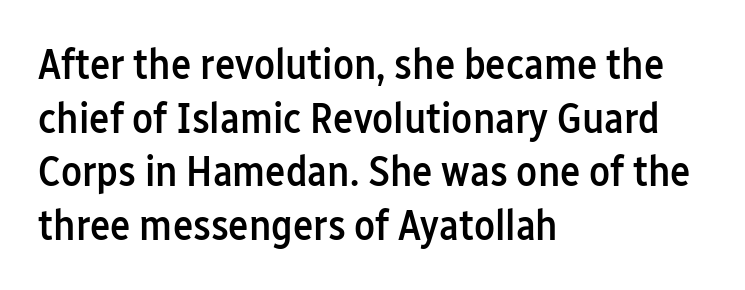
The image shows 43 px semibold, condensed sans-serif type, upright; set left-aligned, normal line spacing (1.25x), normal letter spacing, not underlined; low stroke contrast and a medium x-height.
